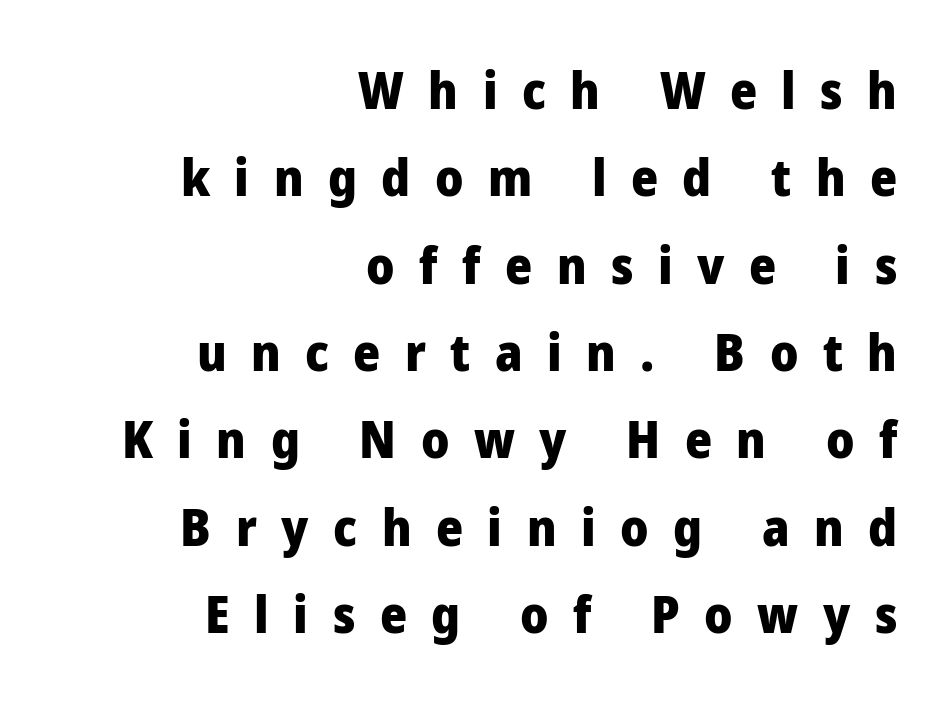
Q: Is the text bold? A: Yes.
Q: Is the text italic (slanted)? A: No, it is upright.
Q: Is the typeface a serif or a sans-serif typeface? A: Sans-serif.
Q: Is the text underlined? A: No.
Q: How is the paragraph aligned? A: Right-aligned.
Q: Is the spacing between letters normal or unusually wide? A: Unusually wide.
Q: Is the spacing between lines tight, normal or loose? A: Normal.
Q: Width (condensed, normal, or wide)? A: Normal.
Q: Stroke contrast? A: Low.
Q: x-height? A: Medium.
Q: Monospaced? A: No.
